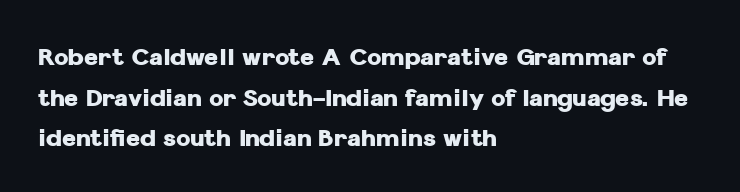
{"italic": "no", "bold": "yes", "underline": "no", "align": "left", "line_spacing": "normal", "line_spacing_ratio": 1.69, "letter_spacing": "normal", "letter_spacing_em": 0.0, "glyph_px": 24}
